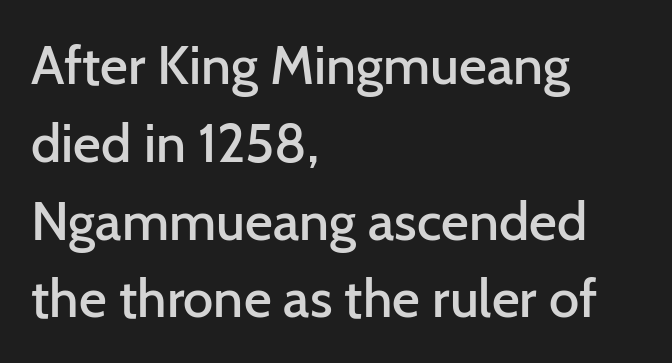
A clean baseline with only descenders dipping below it. Typographically, this falls in the sans-serif category. Every character sits straight up, as roman type does. The line-height multiplier appears to be the usual default.
